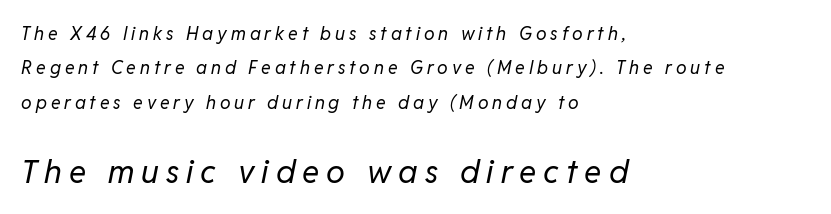
Q: Is the text bold? A: No.
Q: Is the text italic (slanted)? A: Yes, it leans right by about 11 degrees.
Q: Is the text underlined? A: No.
Q: How is the paragraph aligned? A: Left-aligned.
Q: Is the spacing between letters normal or unusually wide? A: Unusually wide.
Q: Is the spacing between lines tight, normal or loose? A: Loose.
Q: Which block of text is set in a larger size, the first (top) or the second (bottom)? A: The second (bottom) one.
Q: Width (condensed, normal, or wide)? A: Normal.
Q: Stroke contrast? A: Low.
Q: x-height? A: Medium.
Q: Monospaced? A: No.
